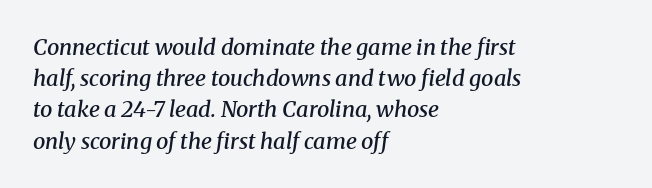
{"italic": "yes", "lean": "right", "slant_degrees": 8, "bold": "semi", "underline": "no", "align": "left", "line_spacing": "normal", "line_spacing_ratio": 1.42, "letter_spacing": "normal", "letter_spacing_em": 0.0, "glyph_px": 22}
